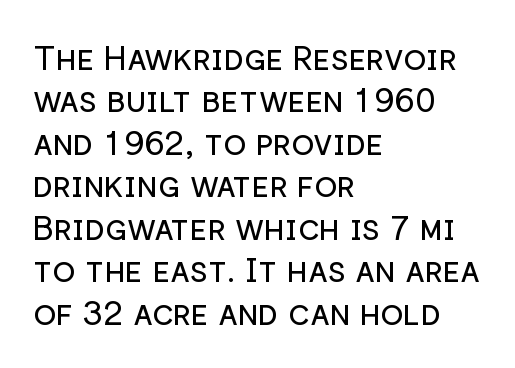
Looks like regular typesetting: each glyph gets only the width it needs. The designer went with a sans here, leaving each stem footless. In CSS terms this would be text-align: left. Check the space under the baseline: it is left empty. The specimen reads as upright at a glance.
